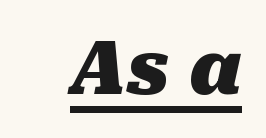
The image shows 74 px heavy type, italic (leaning right); set normal letter spacing, underlined; medium stroke contrast and a medium x-height.
